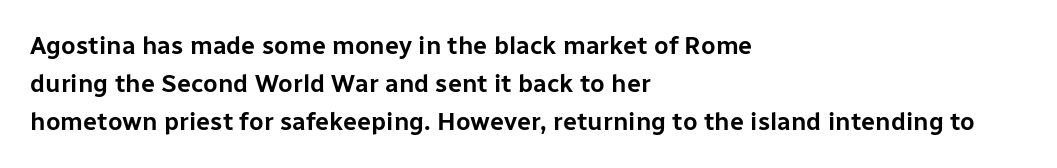
Q: Is the text italic (slanted)? A: No, it is upright.
Q: Is the text underlined? A: No.
Q: How is the paragraph aligned? A: Left-aligned.
Q: Is the spacing between letters normal or unusually wide? A: Normal.
Q: Is the spacing between lines tight, normal or loose? A: Normal.
